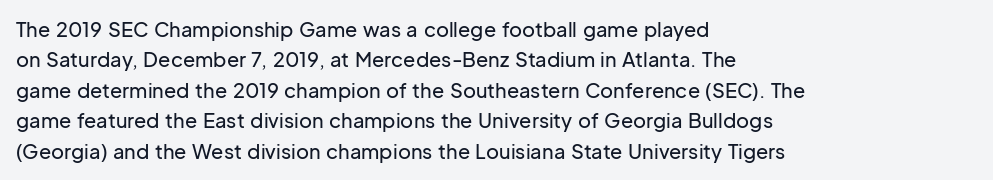
Characters follow at the spacing the type designer built in. The line-height multiplier appears to be the usual default. Just letters on the line, the space beneath them empty. It's the straight-up-and-down kind of type. Each line starts at the same left margin while the right side varies.
